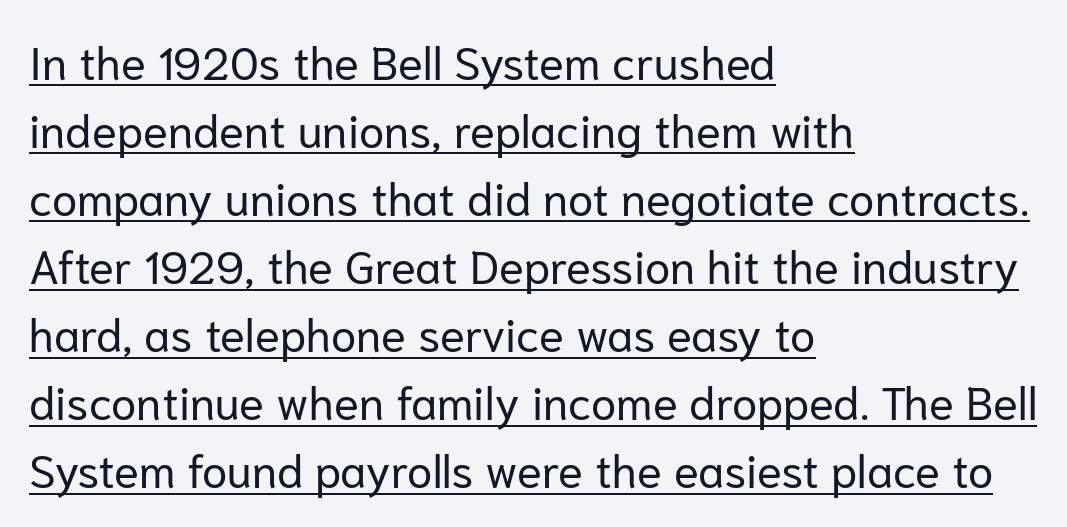
The image shows 46 px regular-weight sans-serif type, upright; set left-aligned, normal line spacing (1.48x), normal letter spacing, underlined; low stroke contrast and a medium x-height.
